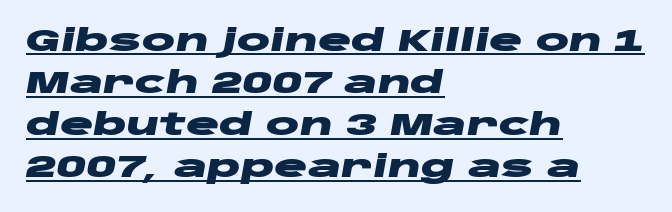
Q: Is the text bold? A: Yes.
Q: Is the text italic (slanted)? A: Yes, it leans right by about 10 degrees.
Q: Is the text underlined? A: Yes.
Q: How is the paragraph aligned? A: Left-aligned.
Q: Is the spacing between letters normal or unusually wide? A: Normal.
Q: Is the spacing between lines tight, normal or loose? A: Normal.
Q: Width (condensed, normal, or wide)? A: Wide.
Q: Stroke contrast? A: Low.
Q: x-height? A: Large.
Q: Monospaced? A: No.
